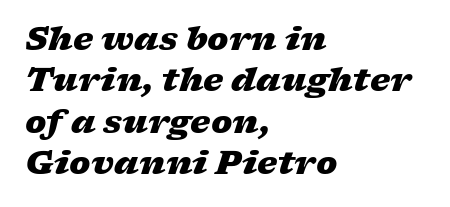
The image shows 32 px heavy, wide type, italic (leaning right); set left-aligned, normal line spacing (1.29x), normal letter spacing, not underlined; low stroke contrast and a medium x-height.
